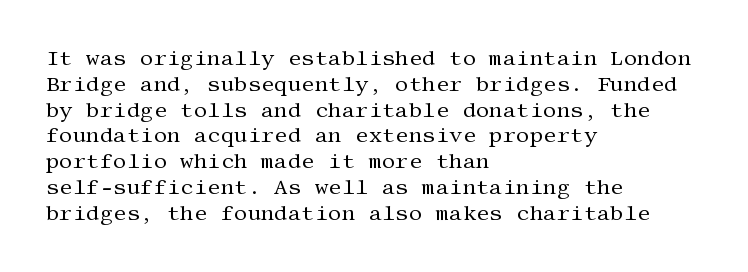
{"italic": "no", "bold": "no", "underline": "no", "align": "left", "line_spacing_ratio": 1.23, "letter_spacing": "normal", "letter_spacing_em": 0.0, "glyph_px": 21}
